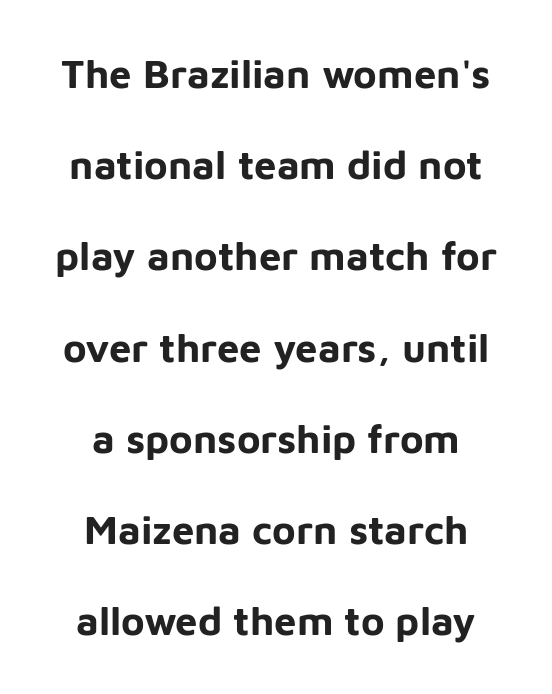
Q: Is the text bold? A: Yes.
Q: Is the text italic (slanted)? A: No, it is upright.
Q: Is the typeface a serif or a sans-serif typeface? A: Sans-serif.
Q: Is the text underlined? A: No.
Q: How is the paragraph aligned? A: Centered.
Q: Is the spacing between letters normal or unusually wide? A: Normal.
Q: Is the spacing between lines tight, normal or loose? A: Loose.
Q: Width (condensed, normal, or wide)? A: Normal.
Q: Stroke contrast? A: Low.
Q: x-height? A: Medium.
Q: Monospaced? A: No.
